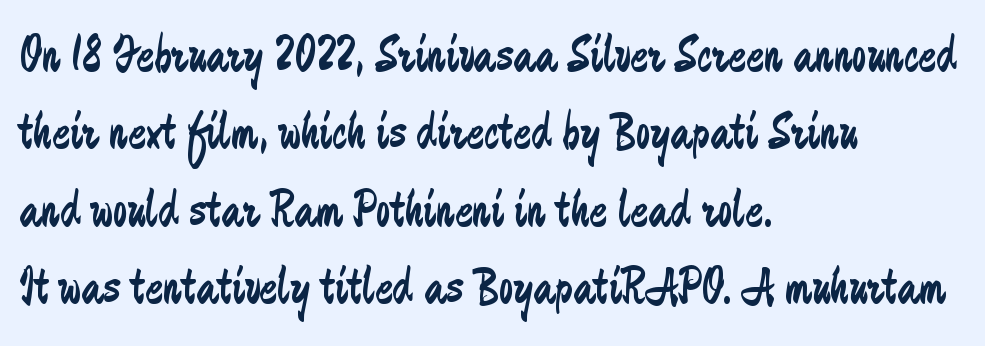
Q: Is the text bold? A: No.
Q: Is the text italic (slanted)? A: Yes.
Q: Is the typeface a serif or a sans-serif typeface? A: Sans-serif.
Q: Is the text underlined? A: No.
Q: How is the paragraph aligned? A: Left-aligned.
Q: Is the spacing between letters normal or unusually wide? A: Normal.
Q: Is the spacing between lines tight, normal or loose? A: Normal.
Q: Width (condensed, normal, or wide)? A: Condensed.
Q: Stroke contrast? A: Low.
Q: x-height? A: Small.
Q: Monospaced? A: No.
